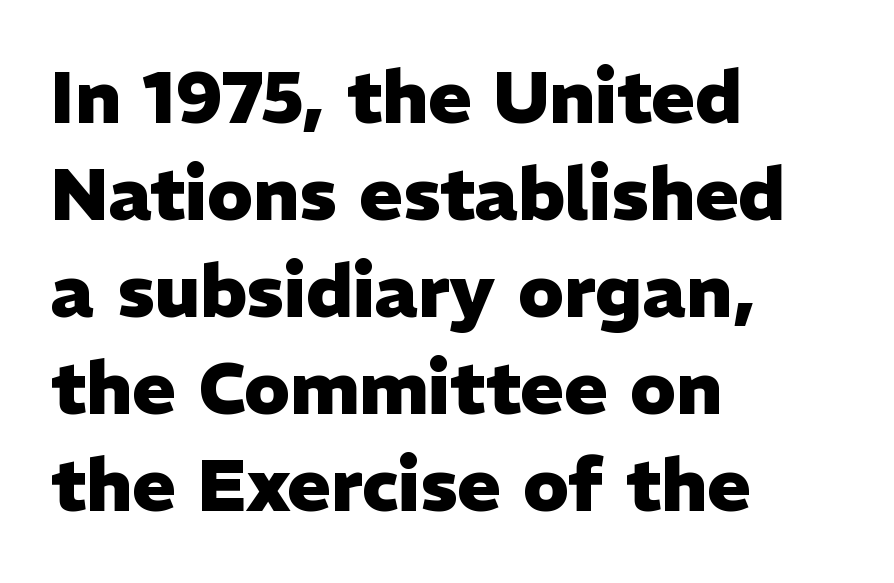
Q: Is the text bold? A: Yes.
Q: Is the text italic (slanted)? A: No, it is upright.
Q: Is the typeface a serif or a sans-serif typeface? A: Sans-serif.
Q: Is the text underlined? A: No.
Q: How is the paragraph aligned? A: Left-aligned.
Q: Is the spacing between letters normal or unusually wide? A: Normal.
Q: Is the spacing between lines tight, normal or loose? A: Normal.
Q: Width (condensed, normal, or wide)? A: Normal.
Q: Stroke contrast? A: Low.
Q: x-height? A: Medium.
Q: Monospaced? A: No.
